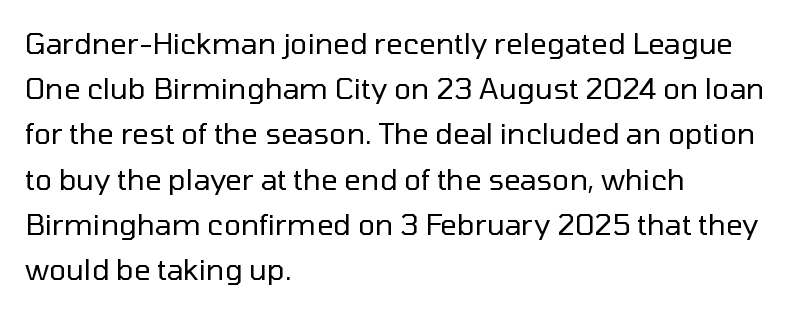
{"serif": "no", "italic": "no", "bold": "no", "weight": "regular", "width": "normal", "stroke_contrast": "low", "x_height": "medium", "monospaced": "no", "underline": "no", "align": "left", "line_spacing": "normal", "line_spacing_ratio": 1.56, "letter_spacing": "normal", "letter_spacing_em": 0.0, "glyph_px": 29}
